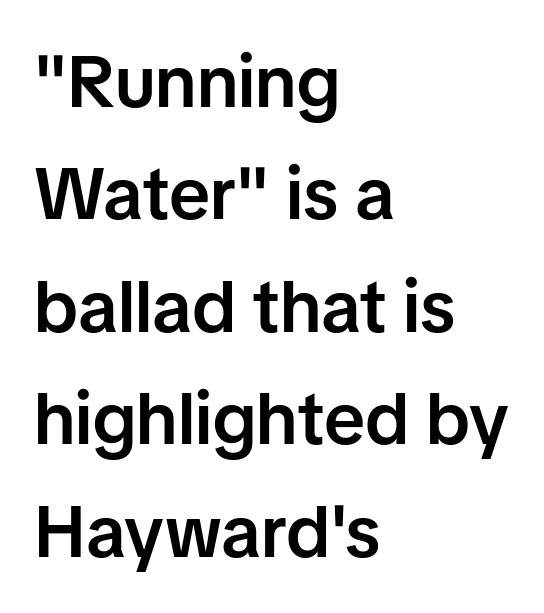
{"serif": "no", "italic": "no", "bold": "semi", "weight": "semibold", "width": "normal", "stroke_contrast": "low", "x_height": "medium", "monospaced": "no", "underline": "no", "align": "left", "line_spacing": "normal", "line_spacing_ratio": 1.54, "letter_spacing": "normal", "letter_spacing_em": 0.0, "glyph_px": 73}
